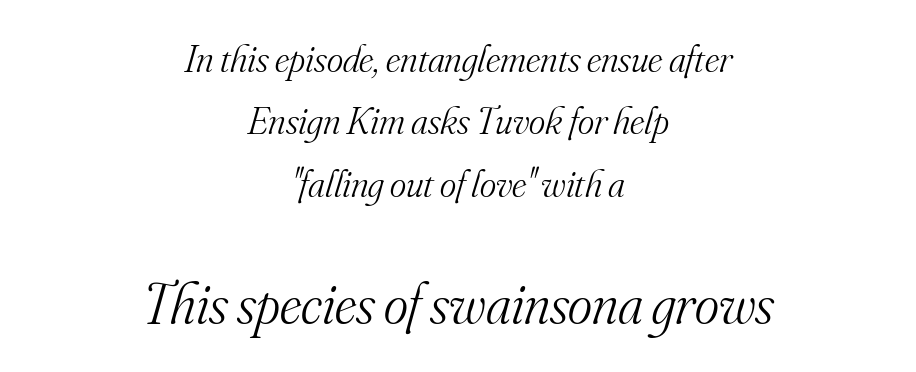
Q: Is the text bold? A: No.
Q: Is the text italic (slanted)? A: Yes, it leans right by about 16 degrees.
Q: Is the typeface a serif or a sans-serif typeface? A: Serif.
Q: Is the text underlined? A: No.
Q: How is the paragraph aligned? A: Centered.
Q: Is the spacing between letters normal or unusually wide? A: Normal.
Q: Is the spacing between lines tight, normal or loose? A: Normal.
Q: Which block of text is set in a larger size, the first (top) or the second (bottom)? A: The second (bottom) one.
Q: Width (condensed, normal, or wide)? A: Normal.
Q: Stroke contrast? A: Medium.
Q: x-height? A: Small.
Q: Monospaced? A: No.
